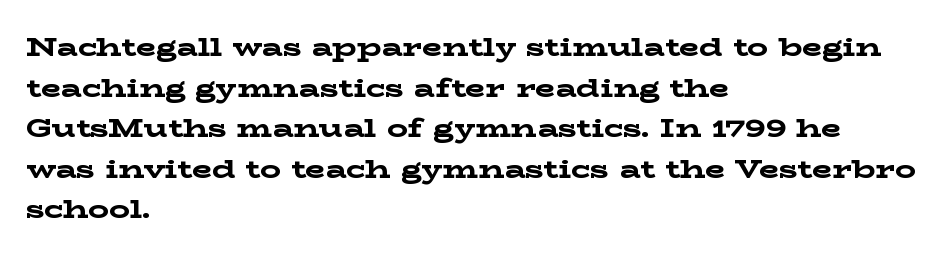
Students, note that the glyphs here touch the page at normal intervals. Lines of text with bare space underneath. Short and long lines alike share a common starting point at left. The font's upright variant was chosen for this text.
